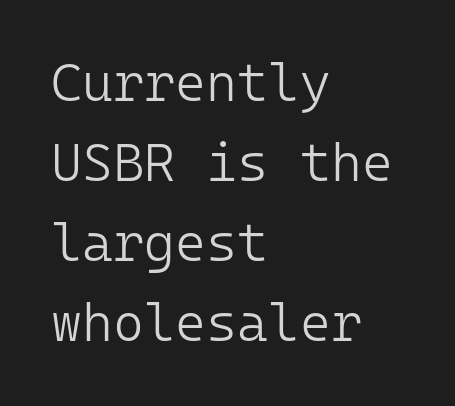
{"serif": "no", "italic": "no", "bold": "no", "weight": "light", "width": "normal", "stroke_contrast": "low", "x_height": "medium", "monospaced": "yes", "underline": "no", "align": "left", "line_spacing": "normal", "line_spacing_ratio": 1.51, "letter_spacing": "normal", "letter_spacing_em": 0.0, "glyph_px": 53}
